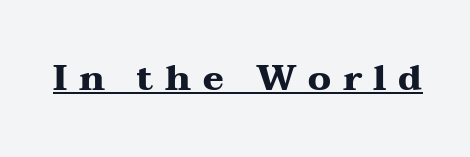
The image shows 35 px heavy, wide serif type, upright; set unusually wide letter spacing (+0.33 em), underlined; medium stroke contrast and a medium x-height.
